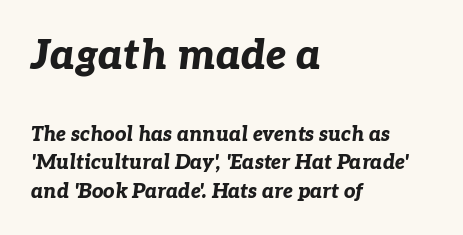
The designer left line spacing at the default. Is the type slanted? Yes — the strokes lean at a clear angle. Note: larger setting up top, smaller setting below. Spacing between characters is what you'd get straight out of the box. Set as a true bold cut, around the 700 mark. The passage shown is typed in a proportional face where columns would drift.
